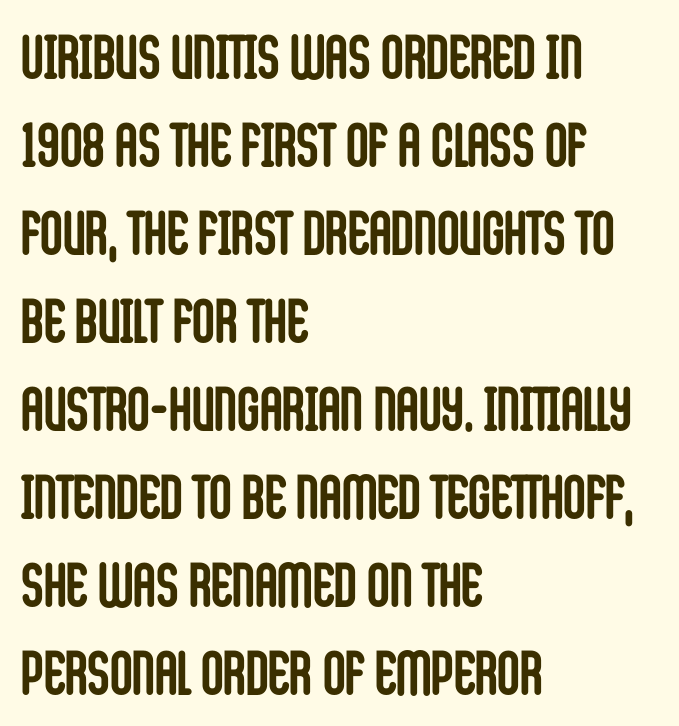
The image shows 62 px semibold, condensed sans-serif type, upright; set left-aligned, normal line spacing (1.42x), normal letter spacing, not underlined; low stroke contrast and a large x-height.
